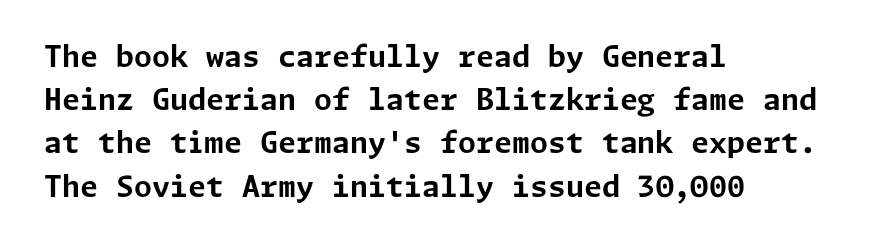
The image shows 29 px bold sans-serif type, upright; set left-aligned, normal line spacing (1.49x), normal letter spacing, not underlined; low stroke contrast and a medium x-height.
